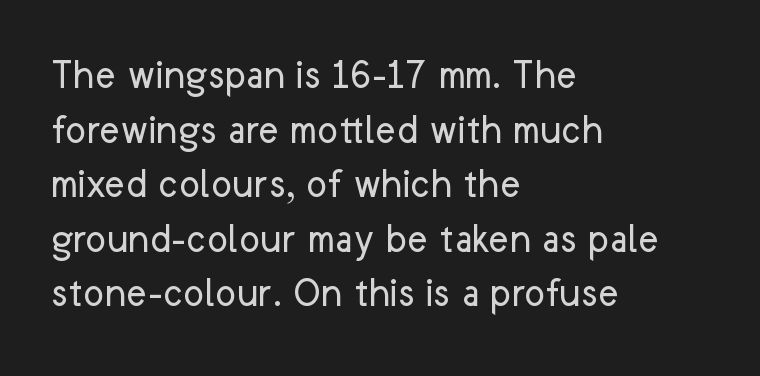
The letters stand upright; this is a roman face. Regarding serifs, this sample does without them. Descenders hang freely into open space. Leftover space on each line is placed entirely after the last word.
